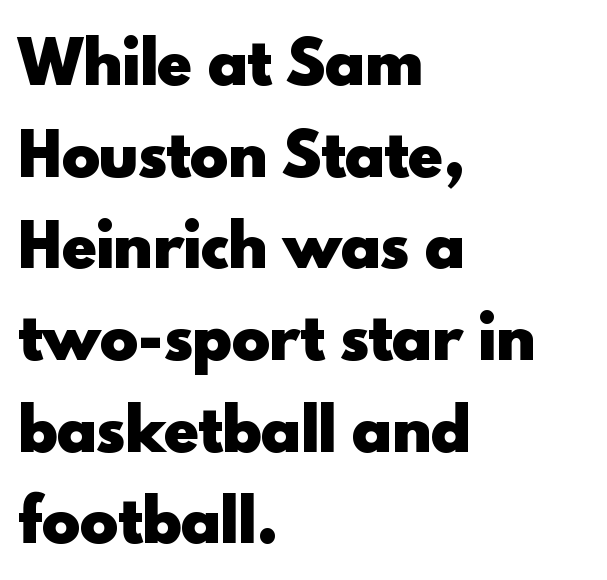
You could call the tracking neutral — neither tight nor loose. The specimen omits any rule beneath the text block's lines. The line-height multiplier appears to be the usual default. The characters display no serif detailing; their extremities are plain. Italic: no, the glyphs are upright roman. The rendering uses natural spacing where letterforms have individual widths.
